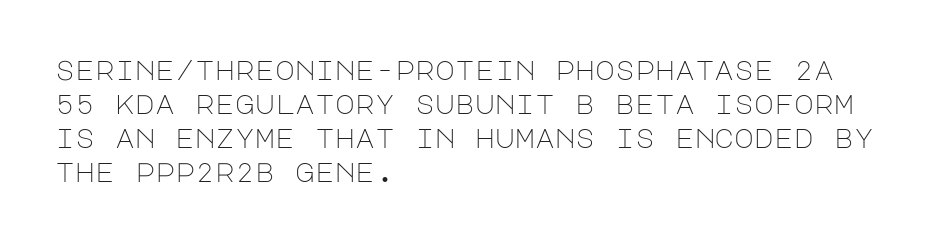
{"italic": "no", "bold": "no", "underline": "no", "align": "left", "line_spacing": "normal", "line_spacing_ratio": 1.26, "letter_spacing": "normal", "letter_spacing_em": 0.0, "glyph_px": 27}
